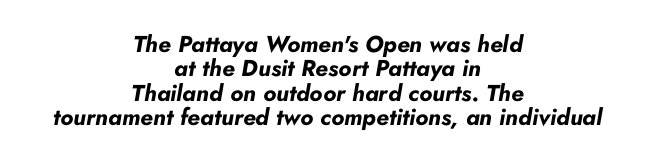
The image shows 23 px bold type, italic (leaning right); set centered, tight line spacing (1.06x), normal letter spacing, not underlined.
